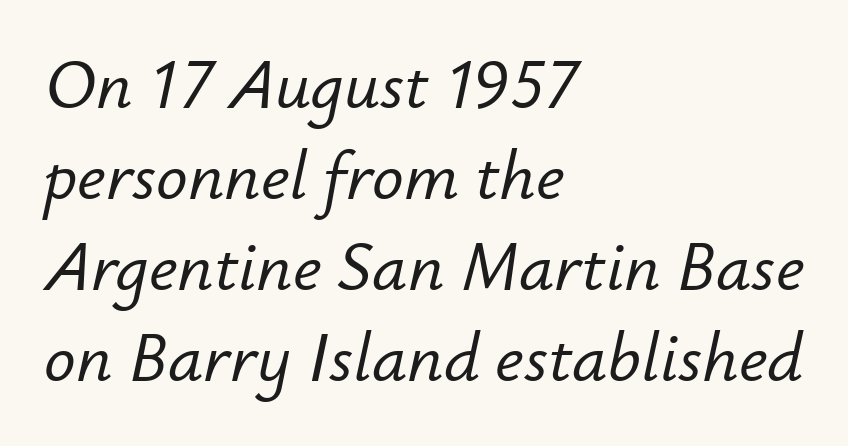
Lines of text with bare space underneath. The leading is moderate, giving the passage an even texture. The face used here has a pronounced slope to its letters. Nobody touched the tracking dial on this one. All the whitespace from short lines collects on the right. A typesetter would call this proportional, since set widths differ per character.
